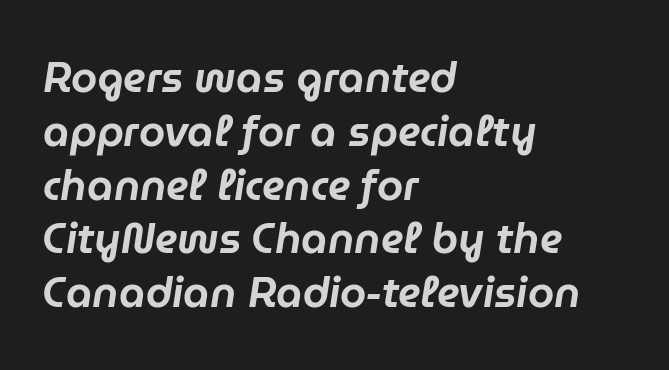
{"italic": "yes", "lean": "right", "slant_degrees": 9, "width": "normal", "stroke_contrast": "low", "x_height": "medium", "monospaced": "no", "underline": "no", "align": "left", "line_spacing": "normal", "line_spacing_ratio": 1.28, "letter_spacing": "normal", "letter_spacing_em": 0.0, "glyph_px": 42}
